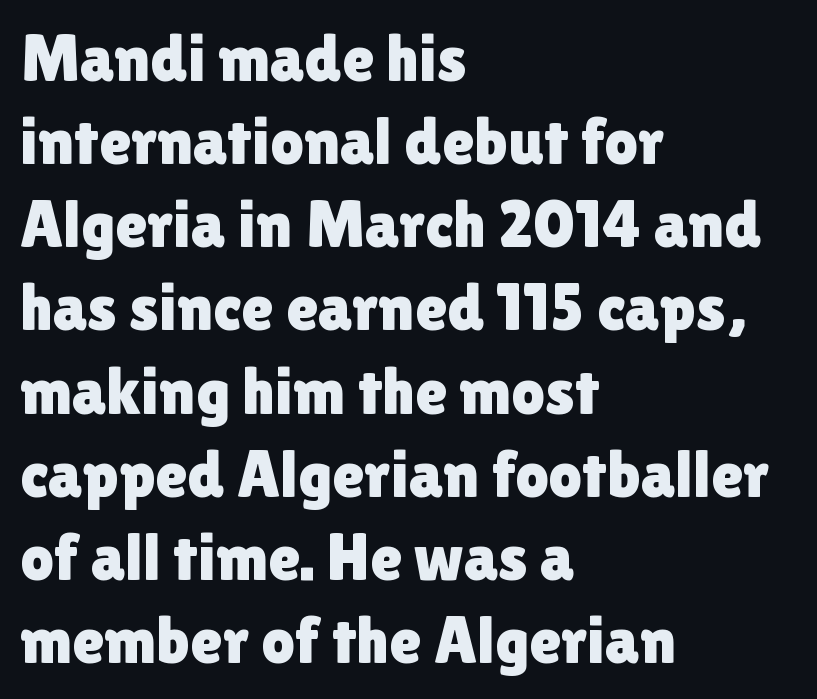
{"serif": "no", "italic": "no", "width": "normal", "x_height": "medium", "monospaced": "no", "underline": "no", "align": "left", "line_spacing": "normal", "line_spacing_ratio": 1.26, "letter_spacing": "normal", "letter_spacing_em": 0.0, "glyph_px": 66}
